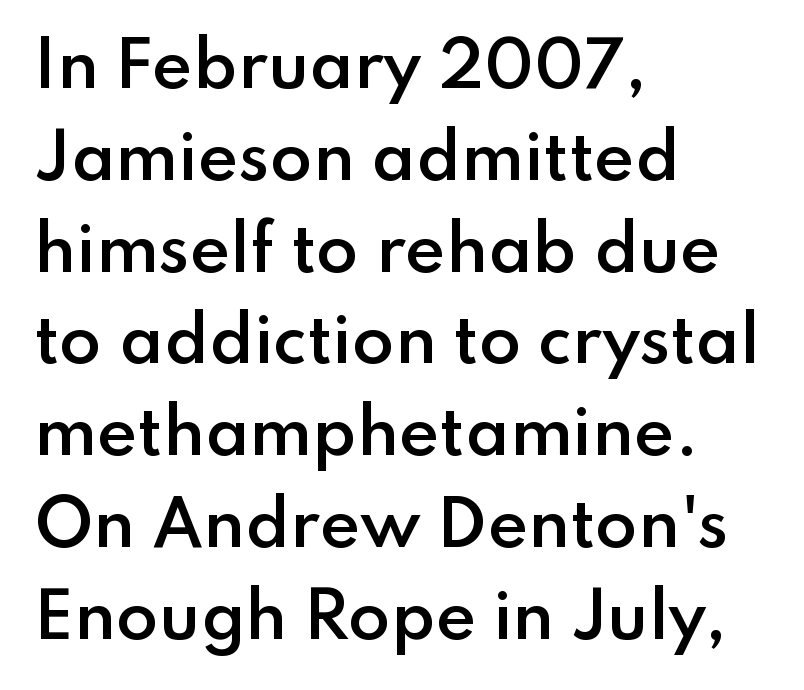
This sample keeps an unexceptional amount of space between lines. Horizontal alignment here is leftward, the default for most running prose. This is sans-serif lettering, the kind often seen on screens and signage. Each letter keeps its own natural width here, so spacing adapts to shape. Clear beneath every line of the passage. A typesetter would call this zero additional tracking.
